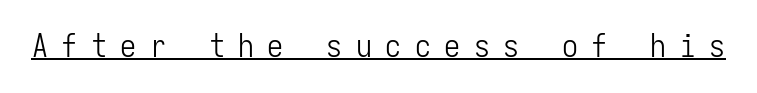
Loose tracking; the words dissolve into strings of separated letters. Upright lettering throughout. Summary of weight: not heavy and not bold. Is this a sans? Yes — the strokes have no serifs. The face used here is monospaced, like something from a code editor.
